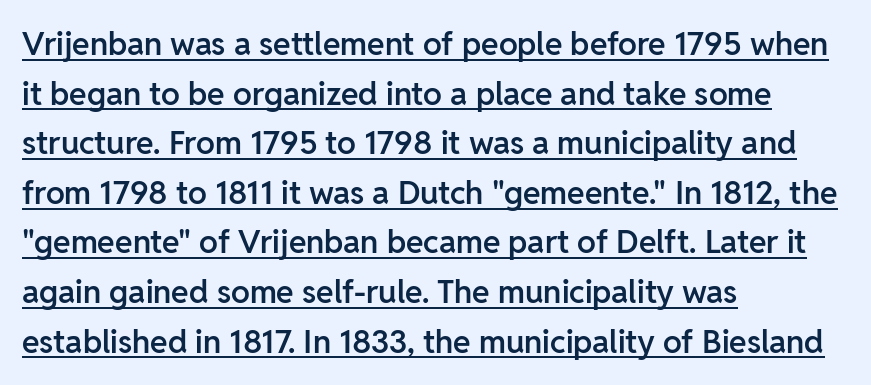
The image shows 32 px semibold sans-serif type, upright; set left-aligned, normal line spacing (1.55x), normal letter spacing, underlined; low stroke contrast and a medium x-height.
